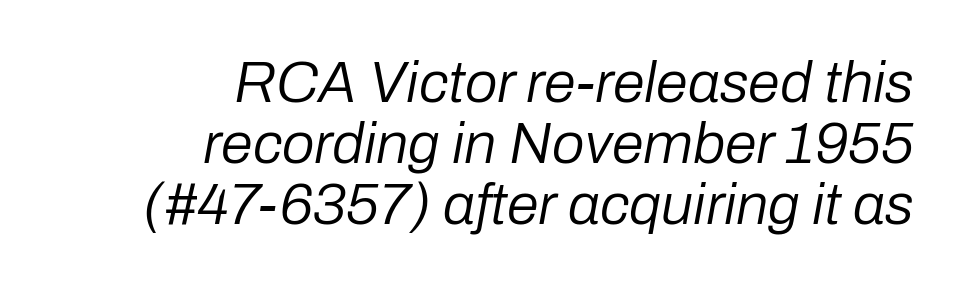
The image shows 58 px regular-weight type, italic (leaning right); set right-aligned, tight line spacing (1.05x), normal letter spacing, not underlined; low stroke contrast and a medium x-height.
